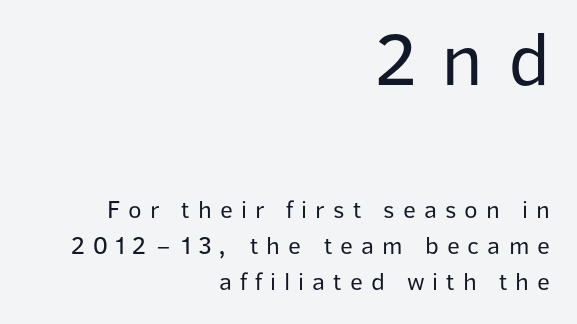
{"serif": "no", "italic": "no", "bold": "no", "weight": "regular", "width": "normal", "stroke_contrast": "low", "x_height": "medium", "monospaced": "no", "underline": "no", "align": "right", "line_spacing": "normal", "line_spacing_ratio": 1.45, "letter_spacing": "wide", "letter_spacing_em": 0.32, "larger_block": "first", "size_ratio": 3.04, "glyph_px": 76}
